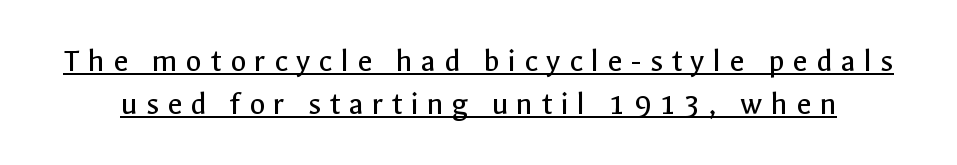
Q: Is the text bold? A: No.
Q: Is the text italic (slanted)? A: No, it is upright.
Q: Is the typeface a serif or a sans-serif typeface? A: Sans-serif.
Q: Is the text underlined? A: Yes.
Q: Is the spacing between letters normal or unusually wide? A: Unusually wide.
Q: Is the spacing between lines tight, normal or loose? A: Normal.
Q: Width (condensed, normal, or wide)? A: Normal.
Q: x-height? A: Medium.
Q: Monospaced? A: No.
